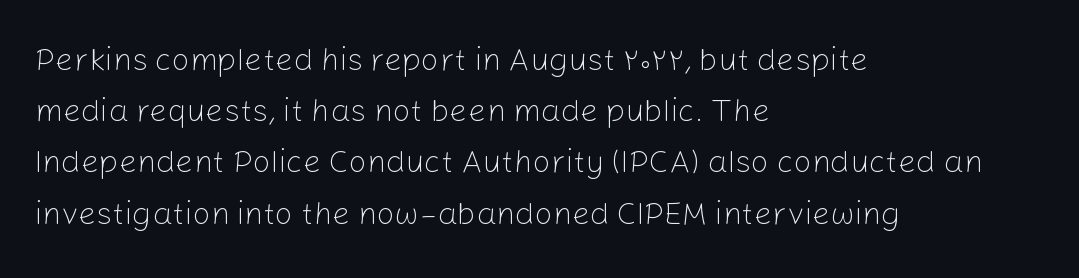
{"serif": "no", "italic": "no", "bold": "no", "weight": "light", "width": "normal", "stroke_contrast": "low", "x_height": "medium", "monospaced": "no", "underline": "no", "align": "left", "line_spacing": "normal", "line_spacing_ratio": 1.6, "letter_spacing": "normal", "letter_spacing_em": 0.0, "glyph_px": 32}
